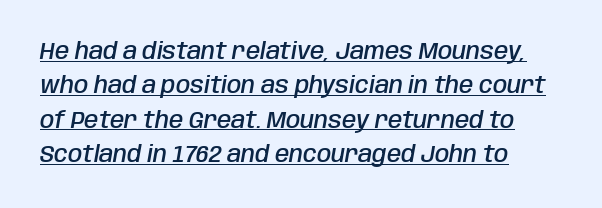
{"italic": "yes", "lean": "right", "slant_degrees": 10, "bold": "semi", "underline": "yes", "align": "left", "line_spacing": "normal", "line_spacing_ratio": 1.49, "letter_spacing": "normal", "letter_spacing_em": 0.0, "glyph_px": 23}
